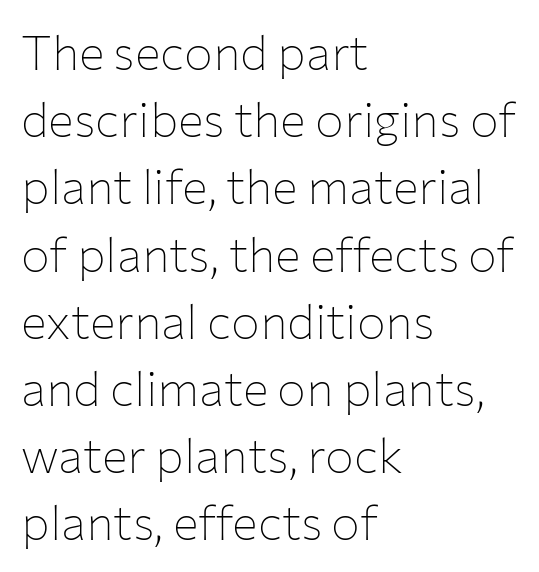
Q: Is the text bold? A: No.
Q: Is the text italic (slanted)? A: No, it is upright.
Q: Is the typeface a serif or a sans-serif typeface? A: Sans-serif.
Q: Is the text underlined? A: No.
Q: How is the paragraph aligned? A: Left-aligned.
Q: Is the spacing between letters normal or unusually wide? A: Normal.
Q: Is the spacing between lines tight, normal or loose? A: Normal.
Q: Width (condensed, normal, or wide)? A: Normal.
Q: Stroke contrast? A: Low.
Q: x-height? A: Medium.
Q: Monospaced? A: No.
